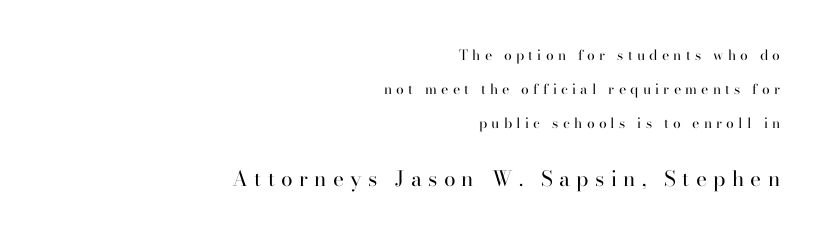
{"italic": "no", "bold": "no", "underline": "no", "align": "right", "line_spacing": "loose", "line_spacing_ratio": 2.42, "letter_spacing": "wide", "letter_spacing_em": 0.3, "larger_block": "second", "size_ratio": 1.5, "glyph_px": 21}
